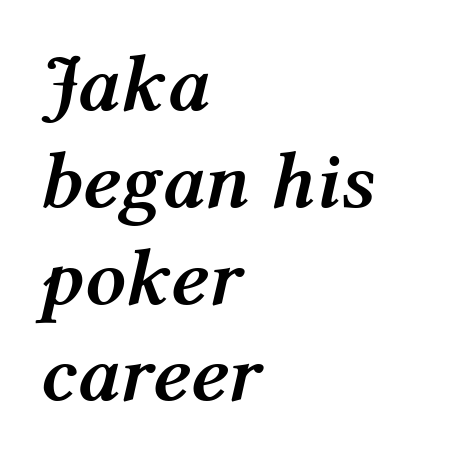
The image shows 80 px semibold type, italic (leaning right); set left-aligned, line spacing 1.21x, normal letter spacing, not underlined; medium stroke contrast and a medium x-height.
